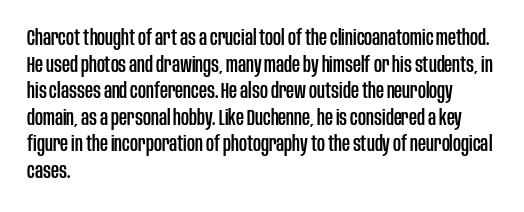
The image shows 22 px text type, upright; set left-aligned, line spacing 1.21x, normal letter spacing, not underlined.
